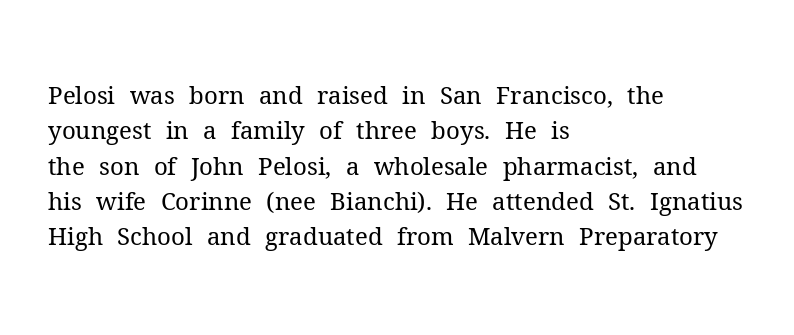
The image shows 24 px text type, upright; set left-aligned, normal line spacing (1.47x), normal letter spacing, not underlined.
